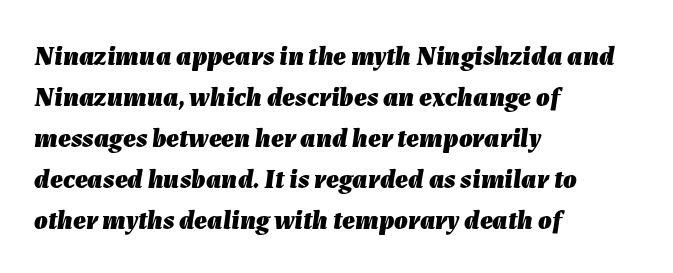
Horizontally, the lines are justified to the leading edge only. Characters follow at the spacing the type designer built in. The letters are slanted; this is an italic face. Stroke thickness is high; the sample reads as a true bold. The space between consecutive lines is moderate. Underline: absent.
